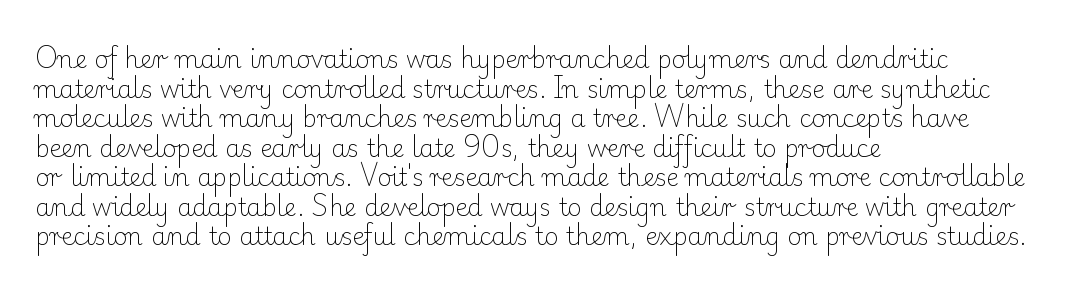
{"italic": "no", "bold": "no", "underline": "no", "align": "left", "line_spacing_ratio": 1.23, "letter_spacing": "normal", "letter_spacing_em": 0.0, "glyph_px": 24}
